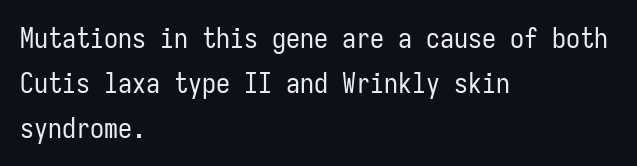
Check the space under the baseline: it is left empty. Evenly set lines give the paragraph a standard silhouette. Compared with a typical body face, this is equally light or lighter still. Compared with typical body copy, the letter spacing here is the same.
